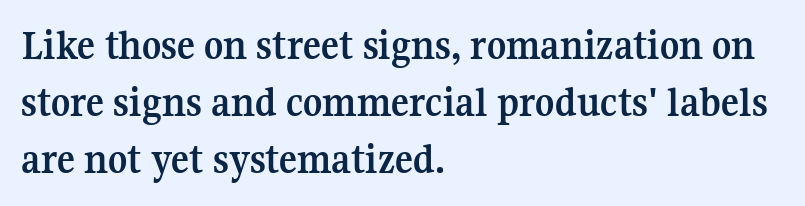
The image shows 42 px semibold serif type, upright; set left-aligned, normal line spacing (1.36x), normal letter spacing, not underlined; medium stroke contrast and a medium x-height.
